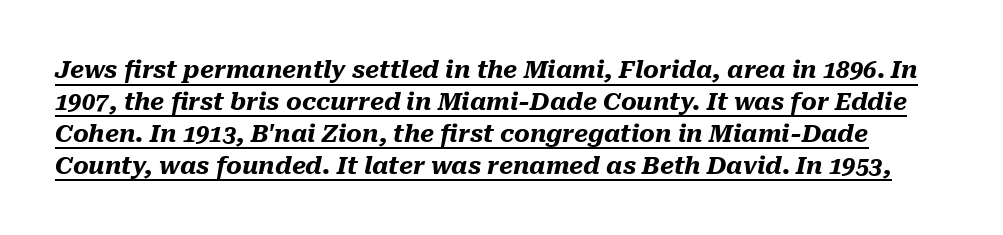
{"italic": "yes", "lean": "right", "slant_degrees": 10, "bold": "yes", "underline": "yes", "line_spacing": "normal", "line_spacing_ratio": 1.33, "letter_spacing": "normal", "letter_spacing_em": 0.0, "glyph_px": 24}
